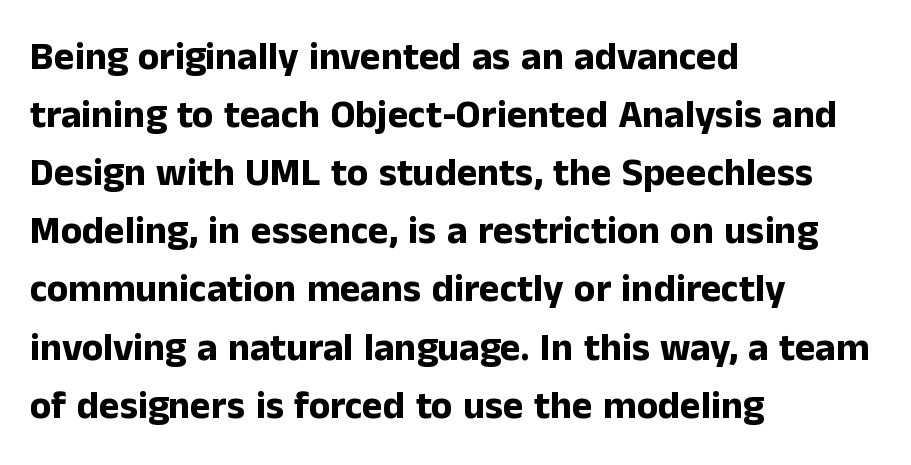
Proportional: the letters do not fall into vertical columns. As a designer I'd log this as weight 700, bold. If you drew a ruler down the left edge, every line would touch it. Observe the absence of serifs on each vertical stroke in this sample. Descenders are the only things crossing below the line.
